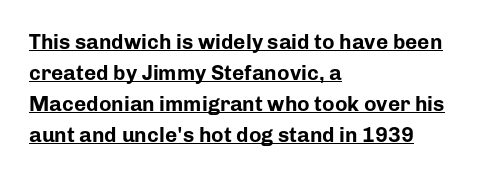
{"italic": "no", "bold": "yes", "underline": "yes", "align": "left", "line_spacing": "normal", "line_spacing_ratio": 1.48, "letter_spacing": "normal", "letter_spacing_em": 0.0, "glyph_px": 21}
